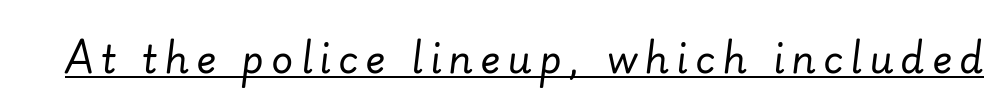
Would a proofreader flag this as italicized? Yes. Glance below the letters and you will spot a drawn line. Is the stroke heavy? The answer is a plain regular-or-lighter. Looks like regular typesetting: each glyph gets only the width it needs.
